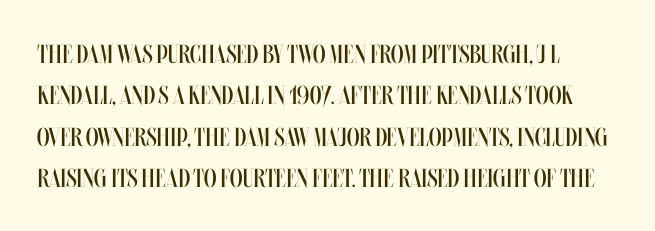
The strokes are not fattened; the text isn't bold. The line texture is even and compact thanks to regular tracking. These lines sit exactly where default settings would place them. Ordinary non-slanted type is in use.
